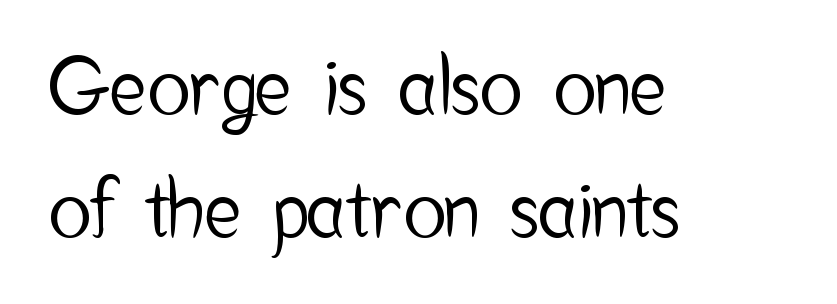
Nothing sits at the stroke ends, so this counts as sans-serif. A typesetter would call this proportional, since set widths differ per character. Leading matches the norm, producing a regular column. Plain, unruled lines of type. Ascenders rise straight up at ninety degrees.
